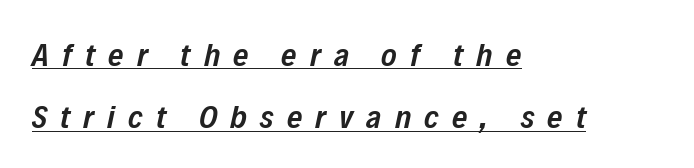
{"italic": "yes", "lean": "right", "slant_degrees": 12, "bold": "semi", "weight": "semibold", "width": "condensed", "stroke_contrast": "low", "x_height": "medium", "monospaced": "no", "underline": "yes", "align": "left", "line_spacing_ratio": 1.89, "letter_spacing": "wide", "letter_spacing_em": 0.4, "glyph_px": 33}
